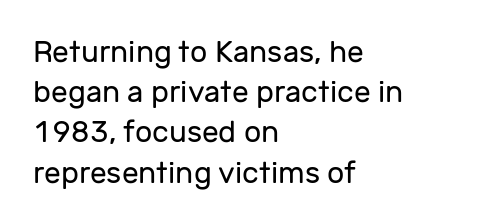
Q: Is the text bold? A: No.
Q: Is the text italic (slanted)? A: No, it is upright.
Q: Is the typeface a serif or a sans-serif typeface? A: Sans-serif.
Q: Is the text underlined? A: No.
Q: How is the paragraph aligned? A: Left-aligned.
Q: Is the spacing between letters normal or unusually wide? A: Normal.
Q: Is the spacing between lines tight, normal or loose? A: Normal.
Q: Width (condensed, normal, or wide)? A: Normal.
Q: Stroke contrast? A: Low.
Q: x-height? A: Medium.
Q: Monospaced? A: No.
